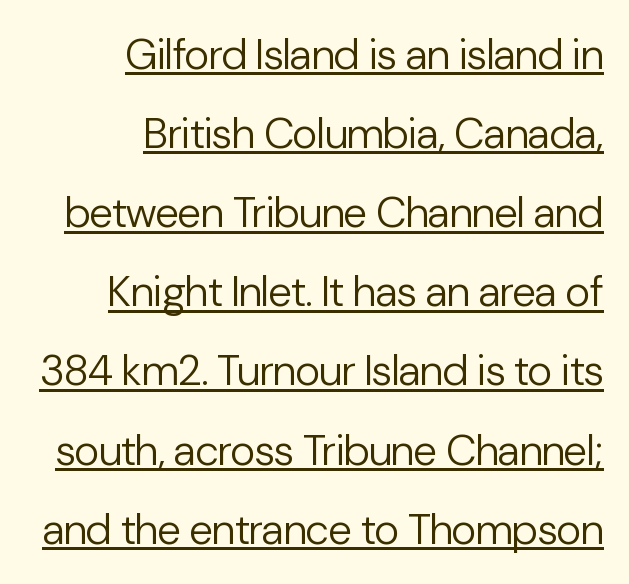
How are the letters spaced? Ordinarily, with no added tracking. Every row of glyphs terminates at an identical x-position on the right. This is roman type, the default non-slanted kind. This rendering employs a face without finishing strokes, i.e., a sans-serif. Emphasis is given by a line drawn under the lettering.
